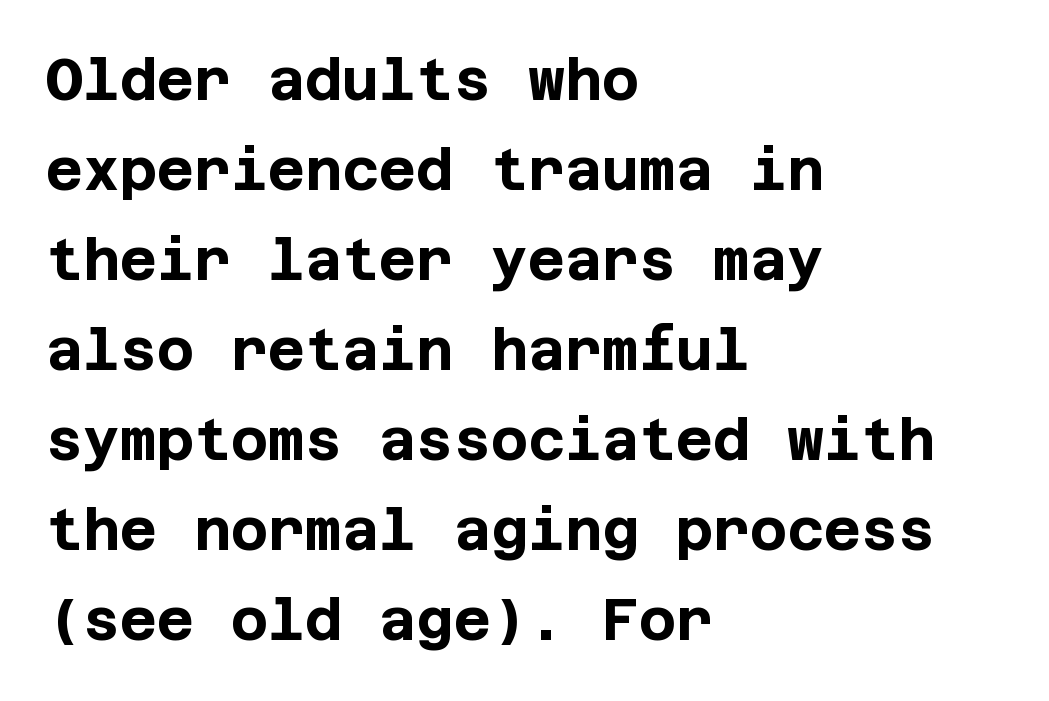
Q: Is the text bold? A: Yes.
Q: Is the text italic (slanted)? A: No, it is upright.
Q: Is the typeface a serif or a sans-serif typeface? A: Sans-serif.
Q: Is the text underlined? A: No.
Q: How is the paragraph aligned? A: Left-aligned.
Q: Is the spacing between letters normal or unusually wide? A: Normal.
Q: Is the spacing between lines tight, normal or loose? A: Normal.
Q: Width (condensed, normal, or wide)? A: Normal.
Q: Stroke contrast? A: Low.
Q: x-height? A: Large.
